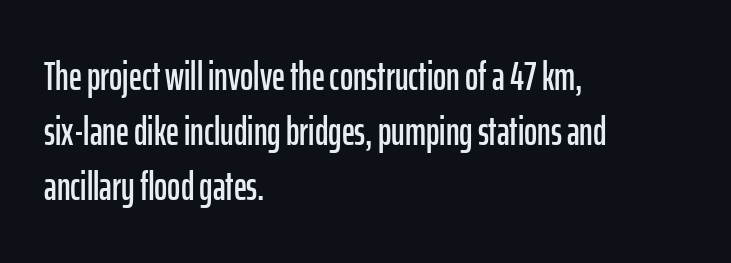
{"serif": "no", "italic": "no", "width": "condensed", "stroke_contrast": "low", "x_height": "medium", "monospaced": "no", "underline": "no", "align": "left", "line_spacing": "normal", "line_spacing_ratio": 1.38, "letter_spacing": "normal", "letter_spacing_em": 0.0, "glyph_px": 40}
